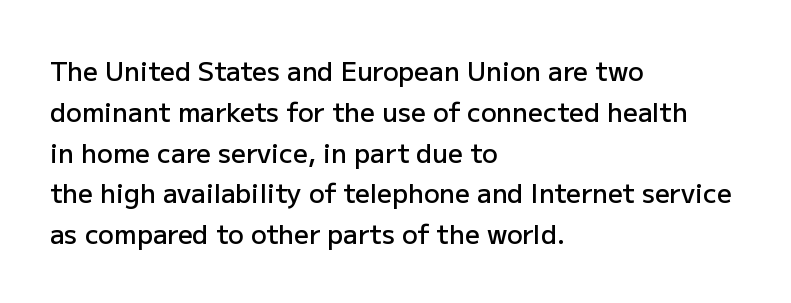
The image shows 26 px text type, upright; set left-aligned, normal line spacing (1.57x), normal letter spacing, not underlined.
